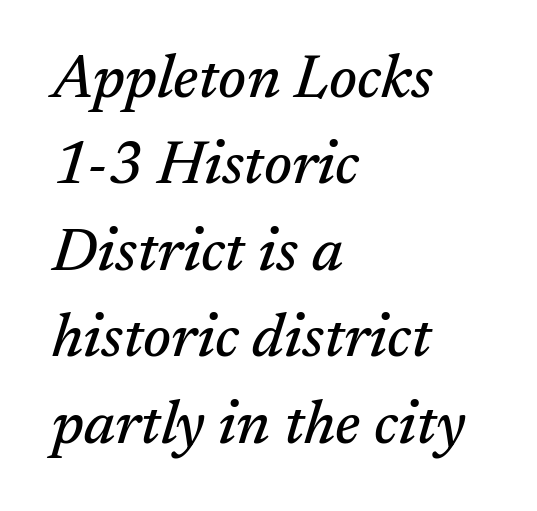
The image shows 60 px serif type, italic (leaning right); set left-aligned, normal line spacing (1.44x), normal letter spacing, not underlined; medium stroke contrast and a medium x-height.
